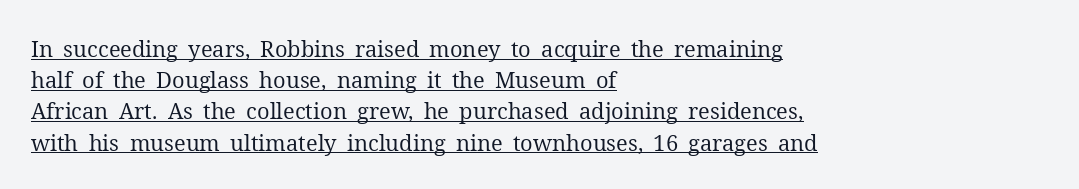
Casual observation: everything's shoved over to the left. Standard letterfit; no display-style spreading of the glyphs. Do the letters lean? They stand straight. If you measured baseline to baseline, you'd find a middling distance. Check the space under the baseline: a stroke is drawn there. The characters are drawn with everyday or finer stroke widths.
